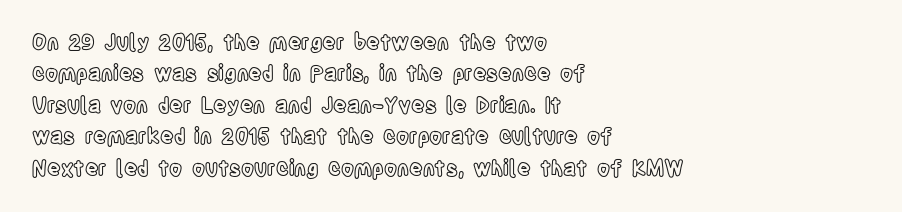
Q: Is the text italic (slanted)? A: No, it is upright.
Q: Is the text underlined? A: No.
Q: How is the paragraph aligned? A: Left-aligned.
Q: Is the spacing between letters normal or unusually wide? A: Normal.
Q: Is the spacing between lines tight, normal or loose? A: Normal.
